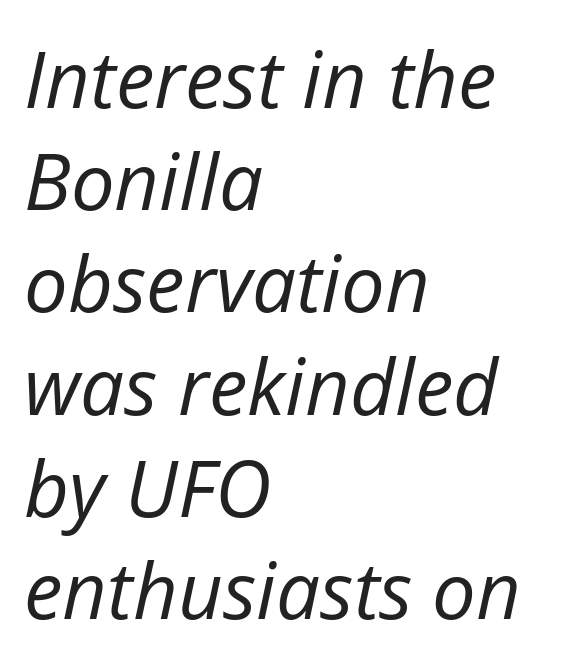
The image shows 78 px regular-weight type, italic (leaning right); set left-aligned, normal line spacing (1.31x), normal letter spacing, not underlined; low stroke contrast and a medium x-height.
